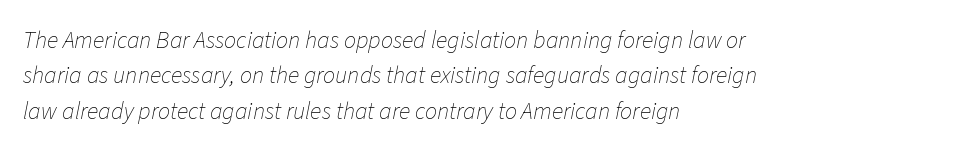
{"italic": "yes", "lean": "right", "slant_degrees": 11, "bold": "no", "underline": "no", "align": "left", "line_spacing": "normal", "line_spacing_ratio": 1.47, "letter_spacing": "normal", "letter_spacing_em": 0.0, "glyph_px": 24}
